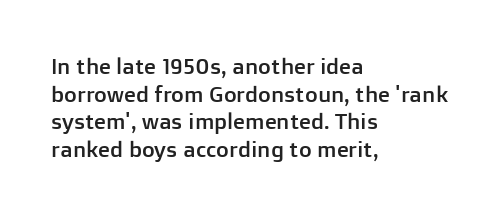
Q: Is the text italic (slanted)? A: No, it is upright.
Q: Is the text underlined? A: No.
Q: How is the paragraph aligned? A: Left-aligned.
Q: Is the spacing between letters normal or unusually wide? A: Normal.
Q: Is the spacing between lines tight, normal or loose? A: Normal.
